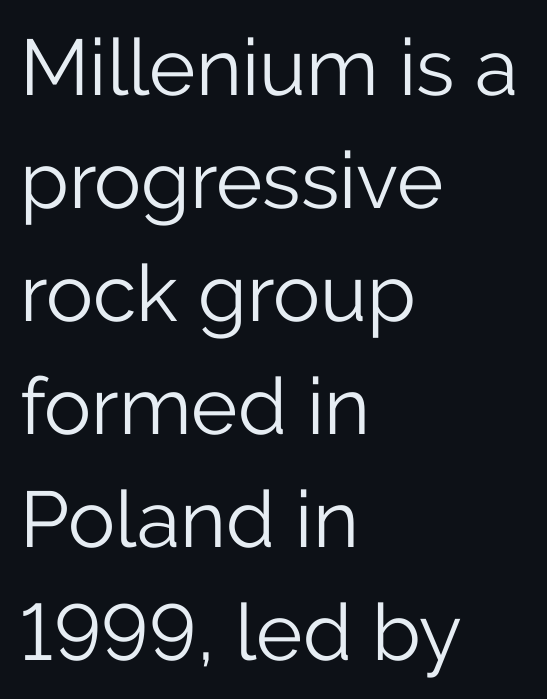
Compared with typical body copy, the letter spacing here is the same. No chunkiness to these letters — they're not bold. Compared with typical paragraphs, the rows here are spaced about the same. The typeface chosen for these lines omits serifs. Here the designer chose a conventional face with non-uniform glyph widths. Horizontal alignment here is leftward, the default for most running prose.
